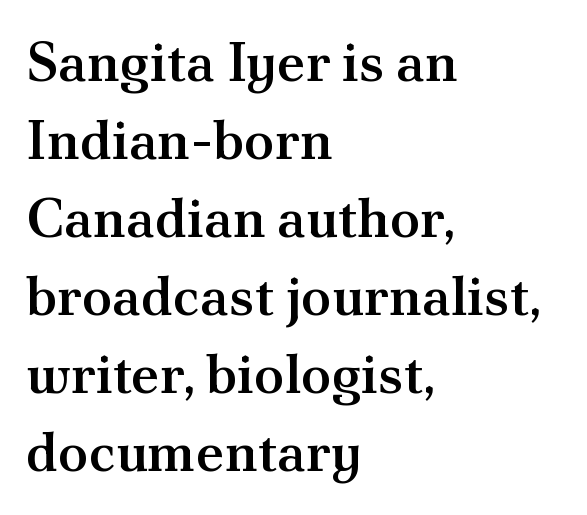
Quick note: underline off. Glyph-to-glyph distance matches everyday printed text. The lines in this sample share a left origin and differ only in where they stop. The specimen reads as upright at a glance. The face used here is proportionally spaced, like ordinary book or web type. The line-height multiplier appears to be the usual default.
